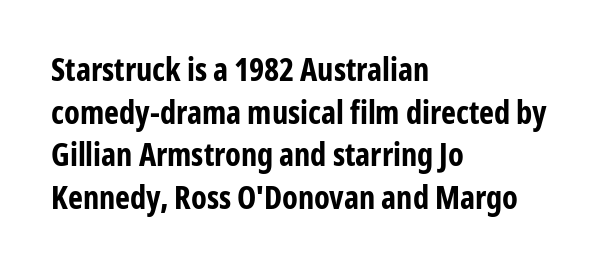
The image shows 32 px bold, condensed sans-serif type, upright; set left-aligned, normal line spacing (1.33x), normal letter spacing, not underlined; low stroke contrast and a medium x-height.
